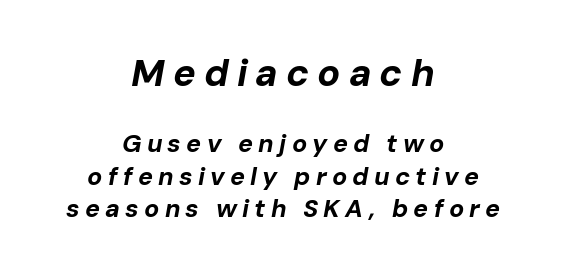
Q: Is the text bold? A: Yes.
Q: Is the text italic (slanted)? A: Yes, it leans right by about 10 degrees.
Q: Is the text underlined? A: No.
Q: How is the paragraph aligned? A: Centered.
Q: Is the spacing between letters normal or unusually wide? A: Unusually wide.
Q: Is the spacing between lines tight, normal or loose? A: Normal.
Q: Which block of text is set in a larger size, the first (top) or the second (bottom)? A: The first (top) one.
Q: Width (condensed, normal, or wide)? A: Normal.
Q: Stroke contrast? A: Low.
Q: x-height? A: Medium.
Q: Monospaced? A: No.
